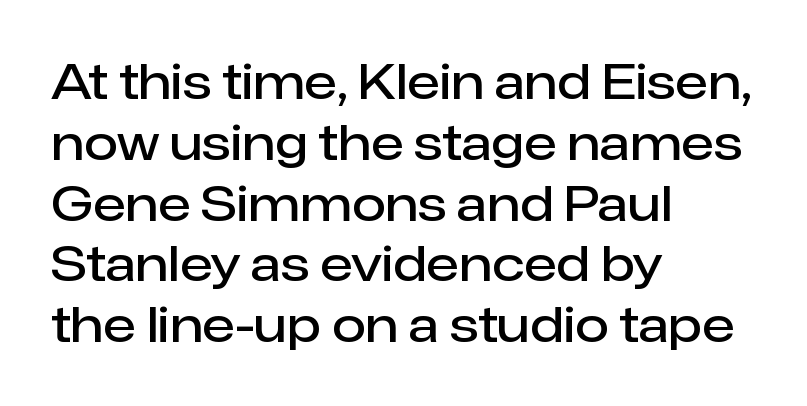
Q: Is the text bold? A: Semi-bold.
Q: Is the text italic (slanted)? A: No, it is upright.
Q: Is the typeface a serif or a sans-serif typeface? A: Sans-serif.
Q: Is the text underlined? A: No.
Q: How is the paragraph aligned? A: Left-aligned.
Q: Is the spacing between letters normal or unusually wide? A: Normal.
Q: Width (condensed, normal, or wide)? A: Normal.
Q: Stroke contrast? A: Low.
Q: x-height? A: Medium.
Q: Monospaced? A: No.
